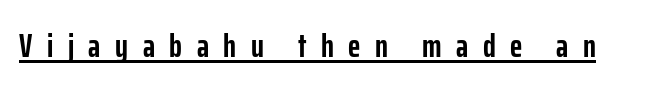
The image shows 33 px semibold, condensed sans-serif type, upright; set unusually wide letter spacing (+0.44 em), underlined; low stroke contrast and a medium x-height.
